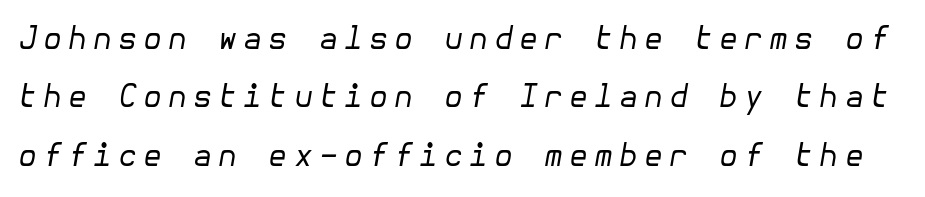
Q: Is the text bold? A: No.
Q: Is the text italic (slanted)? A: Yes, it leans right by about 10 degrees.
Q: Is the text underlined? A: No.
Q: Width (condensed, normal, or wide)? A: Normal.
Q: Stroke contrast? A: Low.
Q: x-height? A: Medium.
